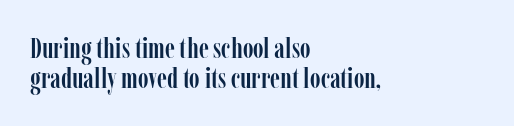
{"serif": "yes", "italic": "no", "width": "condensed", "stroke_contrast": "low", "x_height": "medium", "monospaced": "no", "underline": "no", "align": "left", "line_spacing": "tight", "line_spacing_ratio": 1.03, "letter_spacing": "normal", "letter_spacing_em": 0.0, "glyph_px": 29}
